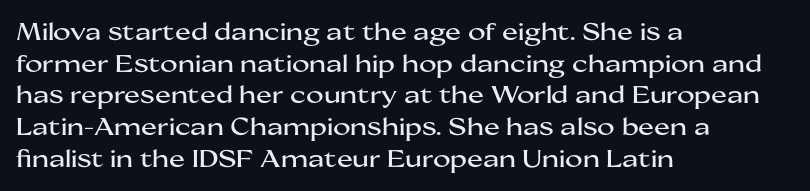
The image shows 24 px text type, upright; set left-aligned, normal line spacing (1.32x), normal letter spacing, not underlined.
